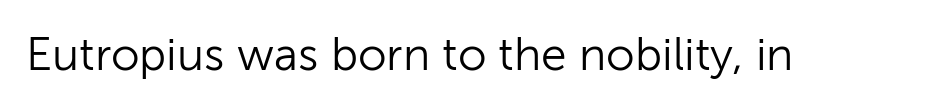
The image shows 46 px light sans-serif type, upright; set normal letter spacing, not underlined; low stroke contrast and a medium x-height.
